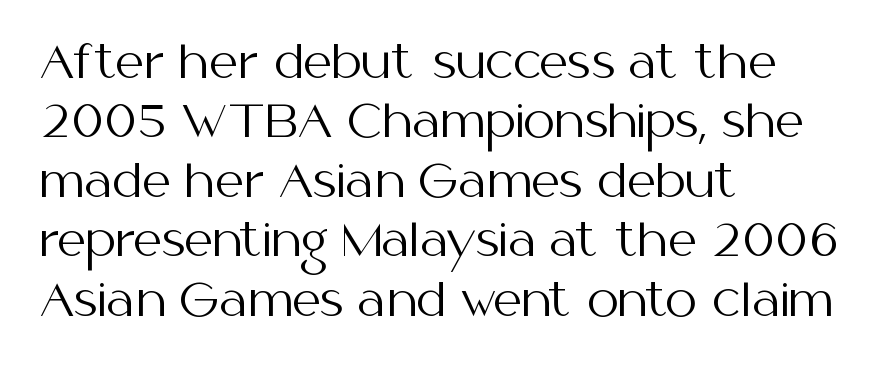
The image shows 45 px regular-weight sans-serif type, upright; set left-aligned, normal line spacing (1.32x), normal letter spacing, not underlined; medium stroke contrast and a medium x-height.
